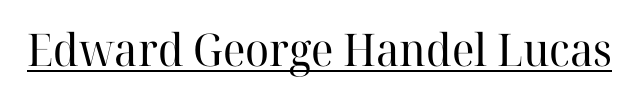
The image shows 45 px regular-weight serif type, upright; set normal letter spacing, underlined; high stroke contrast and a medium x-height.
